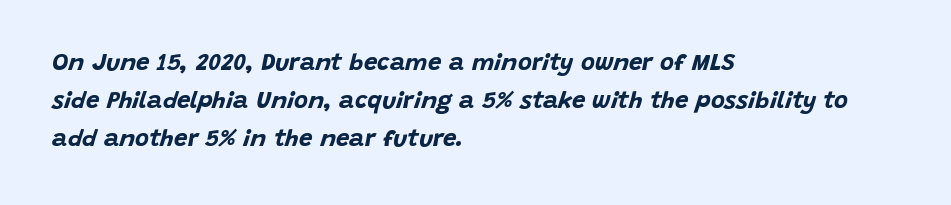
Line beginnings align vertically; line endings do not. In terms of weight, the rendering is a true, heavy bold. In terms of letterspacing, this is plain default setting. This sample keeps an unexceptional amount of space between lines. Looking at the ascenders, they clearly lean. A clean baseline with only descenders dipping below it.
